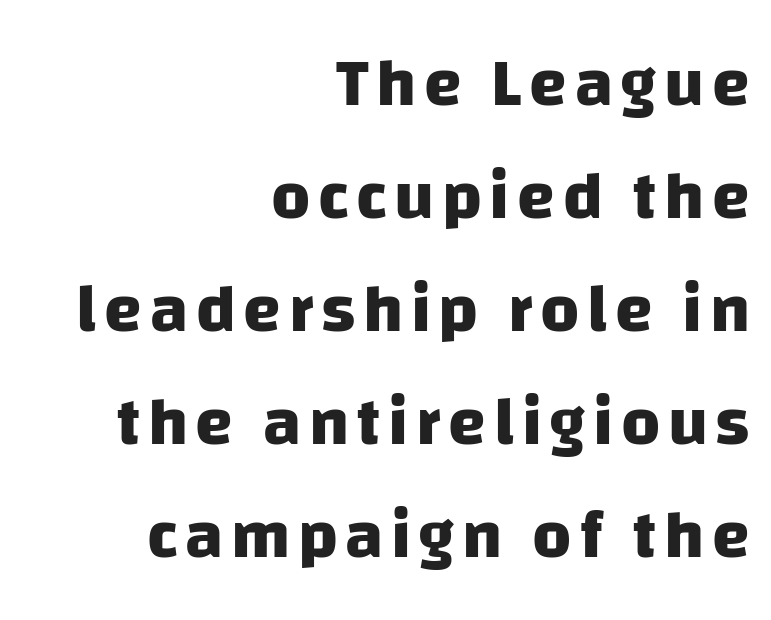
The image shows 68 px heavy sans-serif type; set right-aligned, normal line spacing (1.66x), not underlined; low stroke contrast and a large x-height.
